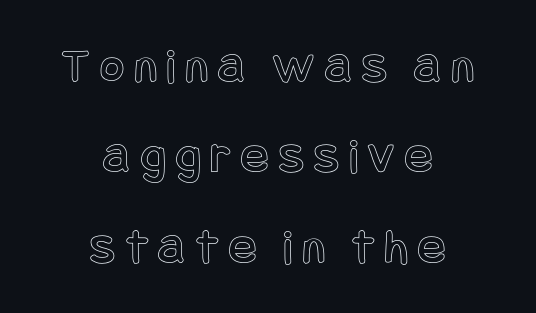
The image shows 51 px condensed type, upright; set centered, line spacing 1.77x, unusually wide letter spacing (+0.21 em), not underlined; a large x-height.
